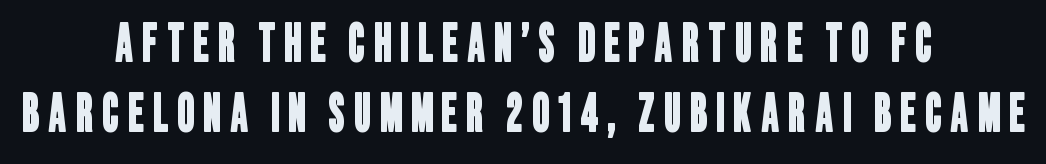
{"serif": "no", "width": "condensed", "stroke_contrast": "low", "x_height": "large", "monospaced": "no", "underline": "no", "align": "center", "line_spacing": "normal", "line_spacing_ratio": 1.35, "glyph_px": 52}
